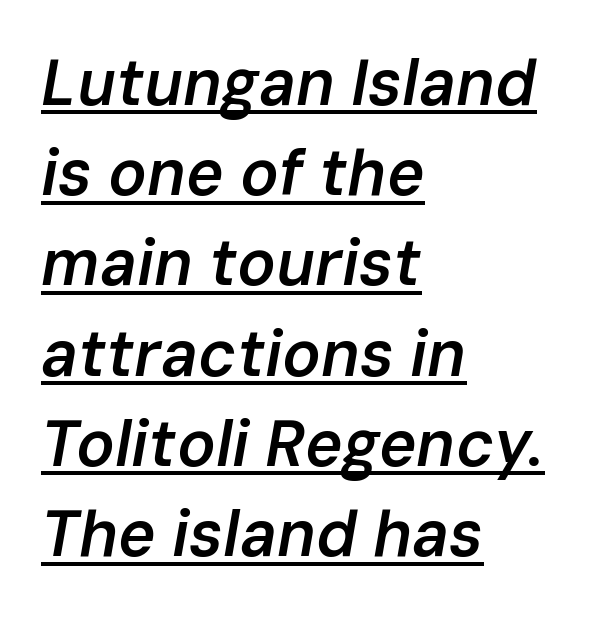
{"italic": "yes", "lean": "right", "slant_degrees": 10, "bold": "semi", "weight": "semibold", "width": "normal", "stroke_contrast": "low", "x_height": "medium", "monospaced": "no", "underline": "yes", "align": "left", "line_spacing": "normal", "line_spacing_ratio": 1.41, "letter_spacing": "normal", "letter_spacing_em": 0.0, "glyph_px": 64}
